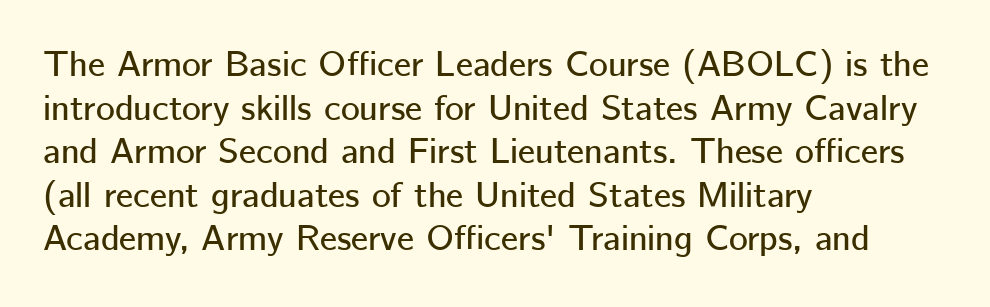
{"serif": "no", "italic": "no", "width": "normal", "stroke_contrast": "low", "x_height": "medium", "monospaced": "no", "underline": "no", "align": "left", "line_spacing_ratio": 1.21, "letter_spacing": "normal", "letter_spacing_em": 0.0, "glyph_px": 36}
